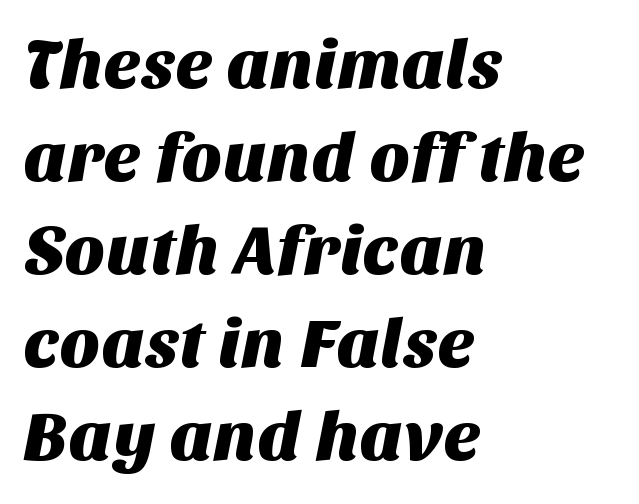
The glyphs in this specimen are sans serif. Does the copy run flush right? No — it runs flush left. Think of a printed novel: that variable character pitch is what you see here. Descender tails drop into unmarked territory. Interline gaps are of average width in this sample. What stands out about the letter spacing? Nothing — it is the standard amount.
